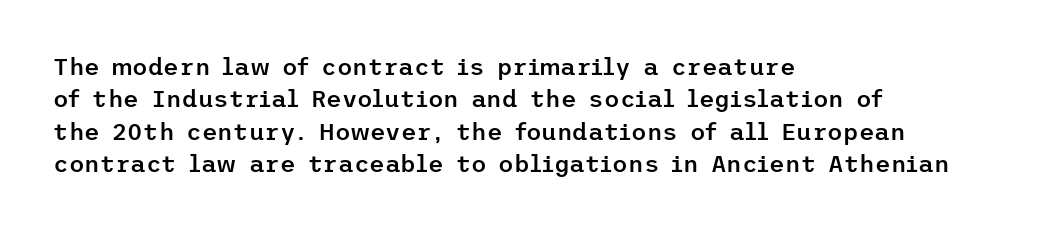
Q: Is the text bold? A: Semi-bold.
Q: Is the text italic (slanted)? A: No, it is upright.
Q: Is the text underlined? A: No.
Q: How is the paragraph aligned? A: Left-aligned.
Q: Is the spacing between letters normal or unusually wide? A: Normal.
Q: Is the spacing between lines tight, normal or loose? A: Normal.
